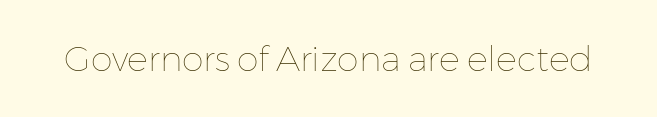
The image shows 35 px thin type, upright; set normal letter spacing, not underlined; low stroke contrast and a medium x-height.
